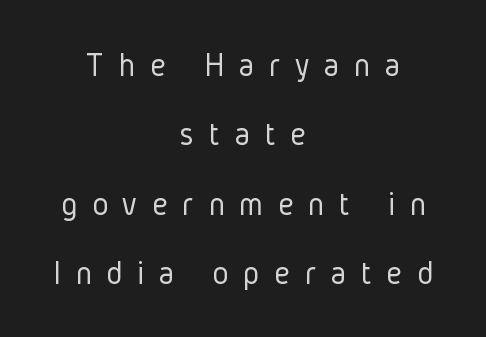
{"serif": "no", "italic": "no", "bold": "no", "weight": "light", "width": "condensed", "stroke_contrast": "low", "x_height": "medium", "monospaced": "no", "underline": "no", "align": "center", "line_spacing": "loose", "line_spacing_ratio": 2.04, "letter_spacing": "wide", "letter_spacing_em": 0.44, "glyph_px": 34}
